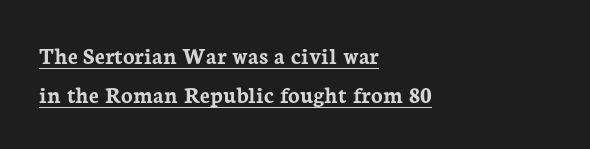
{"italic": "no", "bold": "yes", "underline": "yes", "align": "left", "line_spacing": "normal", "line_spacing_ratio": 1.63, "letter_spacing": "normal", "letter_spacing_em": 0.0, "glyph_px": 24}
